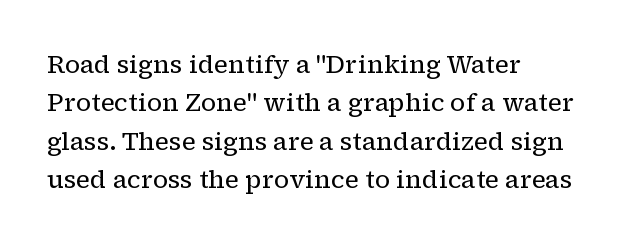
This sample uses an upright cut, with every glyph sitting square on the baseline. The string is rendered with underlining switched off. Tracking value appears to be zero — textbook default spacing. The lines in this sample share a left origin and differ only in where they stop. Vertical spacing — default.
